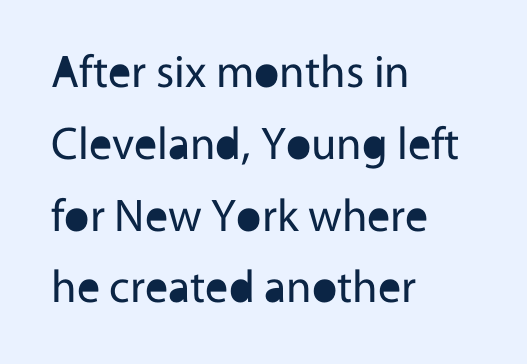
{"serif": "no", "italic": "no", "bold": "no", "weight": "regular", "width": "normal", "x_height": "medium", "monospaced": "no", "underline": "no", "align": "left", "line_spacing": "normal", "line_spacing_ratio": 1.56, "letter_spacing": "normal", "letter_spacing_em": 0.0, "glyph_px": 46}
